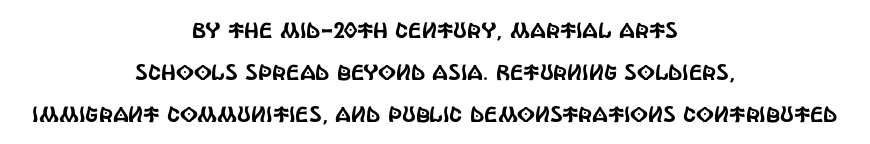
Q: Is the text italic (slanted)? A: No, it is upright.
Q: Is the text underlined? A: No.
Q: How is the paragraph aligned? A: Centered.
Q: Is the spacing between letters normal or unusually wide? A: Normal.
Q: Is the spacing between lines tight, normal or loose? A: Loose.
